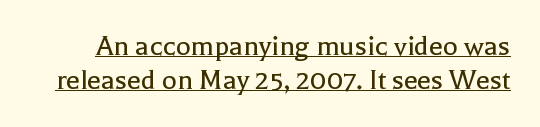
Q: Is the text bold? A: No.
Q: Is the text italic (slanted)? A: No, it is upright.
Q: Is the typeface a serif or a sans-serif typeface? A: Serif.
Q: Is the text underlined? A: Yes.
Q: Is the spacing between letters normal or unusually wide? A: Normal.
Q: Is the spacing between lines tight, normal or loose? A: Tight.
Q: Width (condensed, normal, or wide)? A: Normal.
Q: x-height? A: Medium.
Q: Monospaced? A: No.
